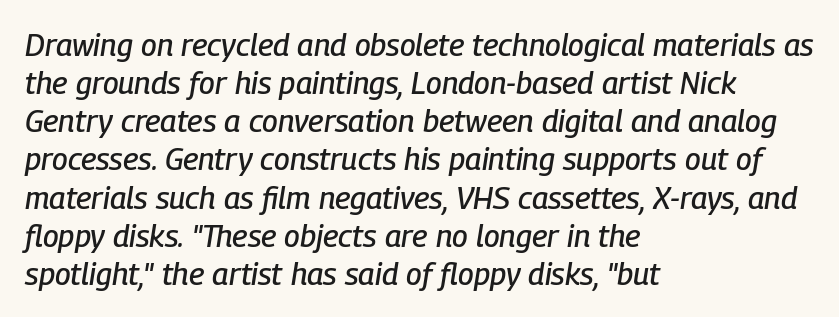
Q: Is the text italic (slanted)? A: Yes, it leans right by about 9 degrees.
Q: Is the text underlined? A: No.
Q: How is the paragraph aligned? A: Left-aligned.
Q: Is the spacing between letters normal or unusually wide? A: Normal.
Q: Width (condensed, normal, or wide)? A: Condensed.
Q: Stroke contrast? A: Low.
Q: x-height? A: Medium.
Q: Monospaced? A: No.
